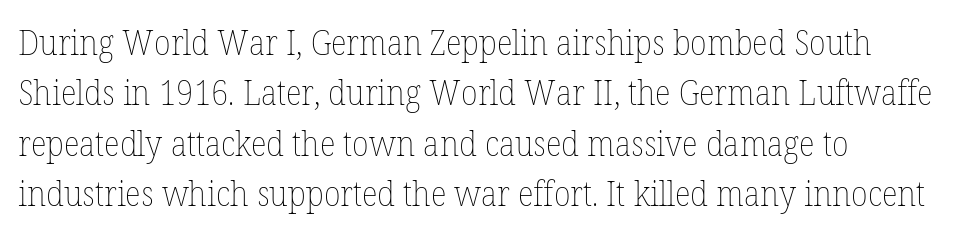
These lines are set flush left with a ragged right edge. Proportional: the letters do not fall into vertical columns. Is this a heavy cut? Hardly; it is regular or lighter. Is there much room between lines? A standard amount, neither cramped nor airy. Upright lettering throughout.
